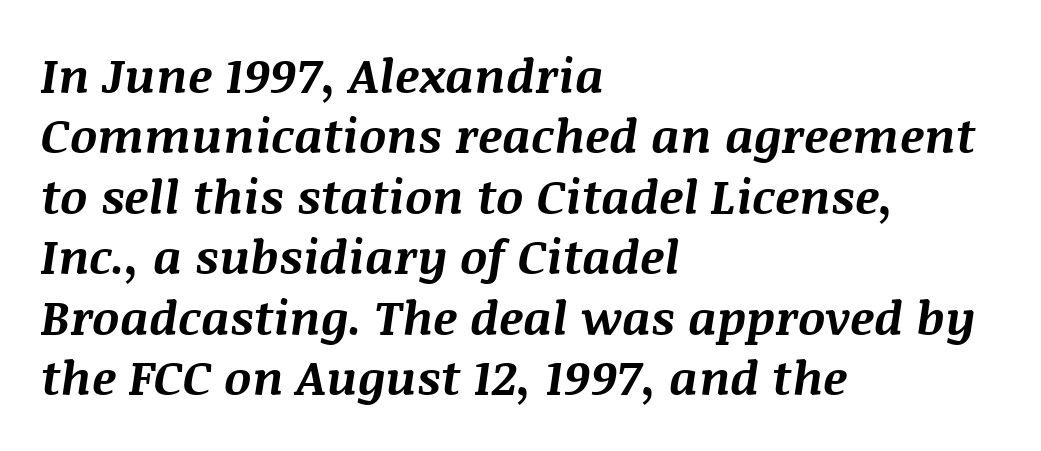
Compared with typical body copy, the letter spacing here is the same. Evenly set lines give the paragraph a standard silhouette. Think of a printed novel: that variable character pitch is what you see here. Slant detected: the letters are inclined. The words here are not underlined.
